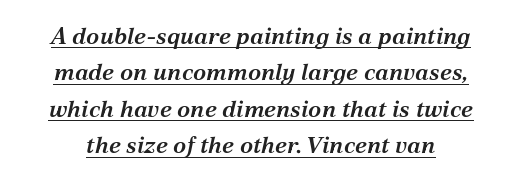
The image shows 24 px text type, italic (leaning right); set normal line spacing (1.52x), normal letter spacing, underlined.
